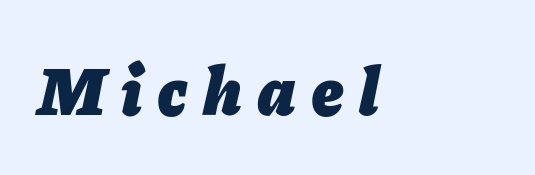
Q: Is the text bold? A: Yes.
Q: Is the text italic (slanted)? A: Yes, it leans right by about 11 degrees.
Q: Is the text underlined? A: No.
Q: How is the paragraph aligned? A: Left-aligned.
Q: Is the spacing between letters normal or unusually wide? A: Unusually wide.
Q: Width (condensed, normal, or wide)? A: Normal.
Q: Stroke contrast? A: Low.
Q: x-height? A: Medium.
Q: Monospaced? A: No.
